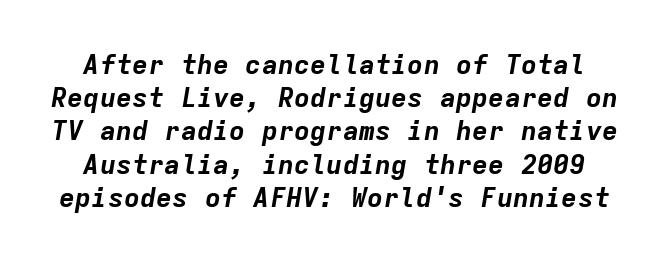
This sample uses an oblique cut, with every glyph tilted off the vertical. Check under the words: just untouched page. Characters follow at the spacing the type designer built in. What weight is shown? A full bold with thick strokes.
